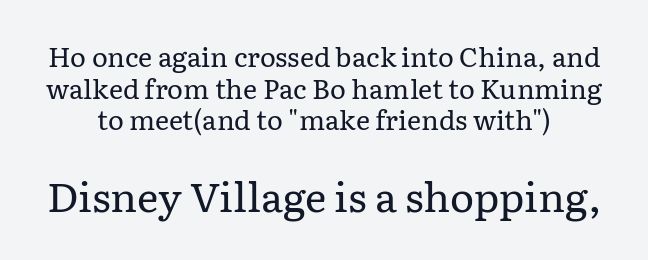
Does extra space separate the letters? No, they use regular spacing. A clean baseline with only descenders dipping below it. Posture: upright roman. The second block has been scaled up relative to the first. Small tapered or slab feet sit at the stroke ends, so this counts as serif. Summary of weight: not heavy and not bold.
